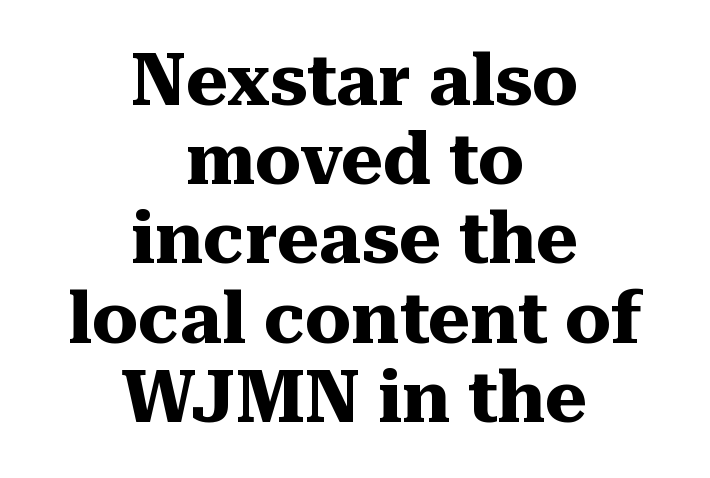
{"serif": "yes", "italic": "no", "bold": "yes", "weight": "heavy", "width": "normal", "stroke_contrast": "medium", "x_height": "medium", "monospaced": "no", "underline": "no", "align": "center", "line_spacing": "tight", "line_spacing_ratio": 1.1, "letter_spacing": "normal", "letter_spacing_em": 0.0, "glyph_px": 72}
